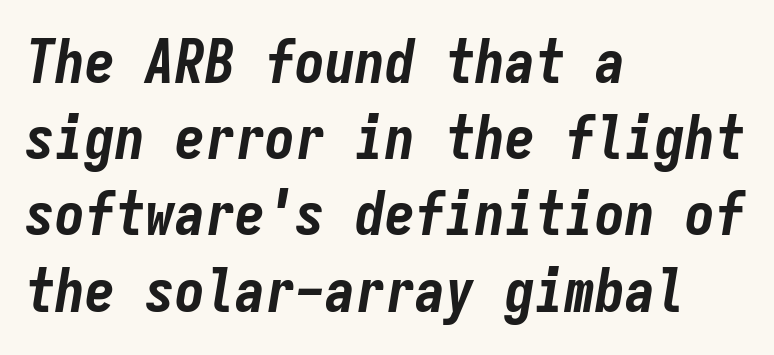
Q: Is the text bold? A: Yes.
Q: Is the text italic (slanted)? A: Yes, it leans right by about 9 degrees.
Q: Is the text underlined? A: No.
Q: How is the paragraph aligned? A: Left-aligned.
Q: Is the spacing between letters normal or unusually wide? A: Normal.
Q: Is the spacing between lines tight, normal or loose? A: Normal.
Q: Width (condensed, normal, or wide)? A: Condensed.
Q: Stroke contrast? A: Low.
Q: x-height? A: Medium.
Q: Monospaced? A: Yes.
